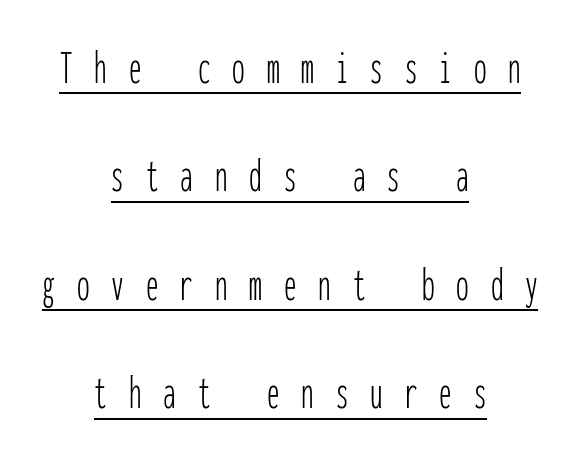
The letters stand upright; this is a roman face. The rag falls on both sides of this text block equally. Heft: none added — not bold. The rendering uses the underline text-decoration. You could count columns in this text — the font is strictly monospaced. Look at the bottom of the vertical strokes: they stop flat, with no serifs.
